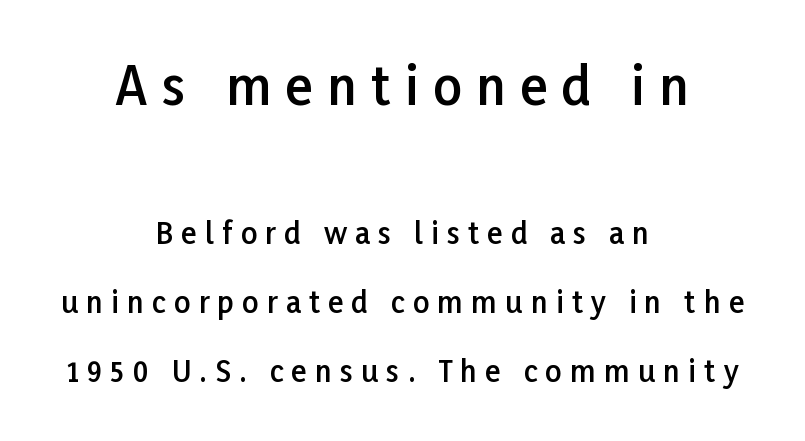
{"serif": "no", "italic": "no", "bold": "semi", "weight": "semibold", "width": "normal", "stroke_contrast": "low", "x_height": "medium", "monospaced": "no", "underline": "no", "align": "center", "line_spacing": "loose", "line_spacing_ratio": 2.39, "letter_spacing": "wide", "letter_spacing_em": 0.28, "larger_block": "first", "size_ratio": 1.76, "glyph_px": 51}
